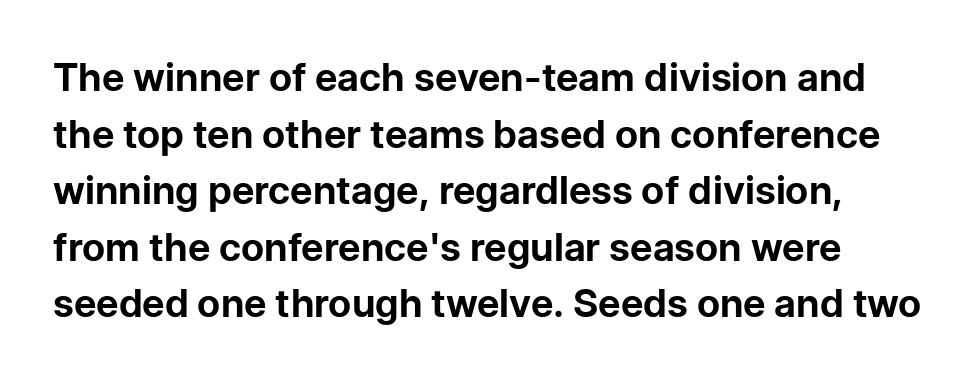
In terms of letterform style, serifs are entirely absent. The lettering holds an erect, upright posture throughout. Compared with an ordinary text face, these strokes are far heavier — a full bold. Letter spacing: default. The rows are spaced the way most documents space them.
